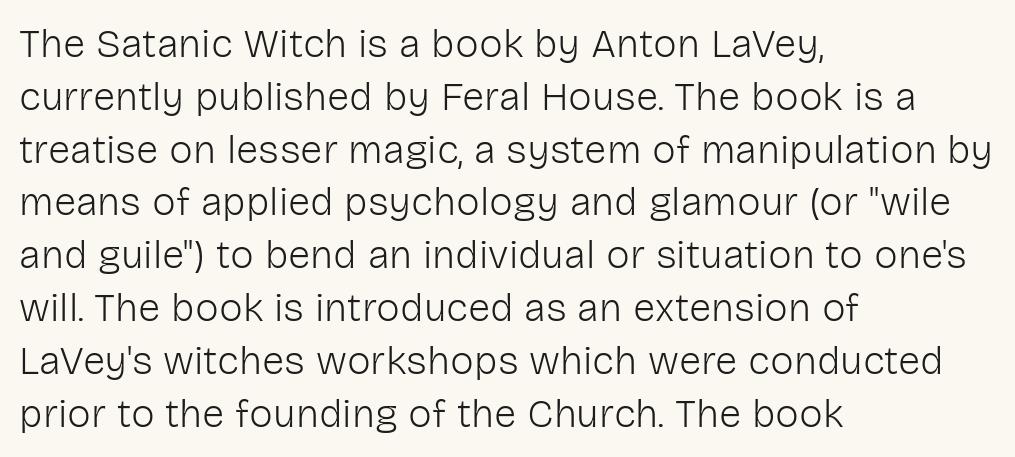
The type family on display is of the sans-serif kind. The passage shown has conventional tracking throughout. The typesetter chose a ragged-right arrangement here. Stems here are at most as thick as an everyday book face. This sample has the flowing, uneven cadence of proportional lettering.
